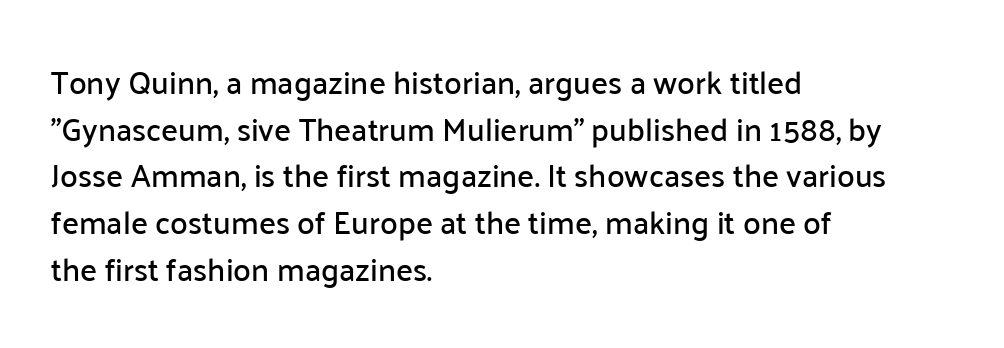
Q: Is the text italic (slanted)? A: No, it is upright.
Q: Is the typeface a serif or a sans-serif typeface? A: Sans-serif.
Q: Is the text underlined? A: No.
Q: How is the paragraph aligned? A: Left-aligned.
Q: Is the spacing between letters normal or unusually wide? A: Normal.
Q: Is the spacing between lines tight, normal or loose? A: Normal.
Q: Width (condensed, normal, or wide)? A: Normal.
Q: Stroke contrast? A: Low.
Q: x-height? A: Medium.
Q: Monospaced? A: No.
